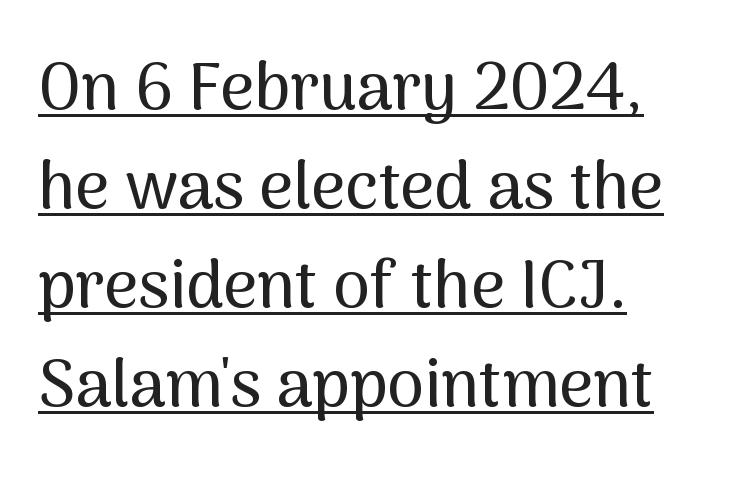
Q: Is the text italic (slanted)? A: No, it is upright.
Q: Is the typeface a serif or a sans-serif typeface? A: Sans-serif.
Q: Is the text underlined? A: Yes.
Q: How is the paragraph aligned? A: Left-aligned.
Q: Is the spacing between letters normal or unusually wide? A: Normal.
Q: Is the spacing between lines tight, normal or loose? A: Normal.
Q: Width (condensed, normal, or wide)? A: Normal.
Q: Stroke contrast? A: Medium.
Q: x-height? A: Medium.
Q: Monospaced? A: No.
